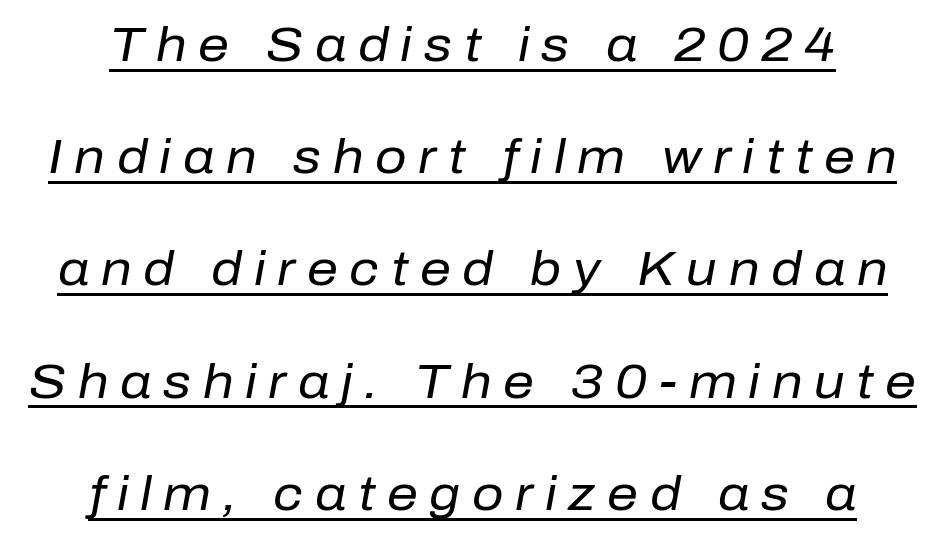
What stands out about the letter spacing? Its width — letters are far apart. Interline gaps are noticeably wide in this sample. Bold? No — there's no thickening of the strokes. Alignment: centered.
